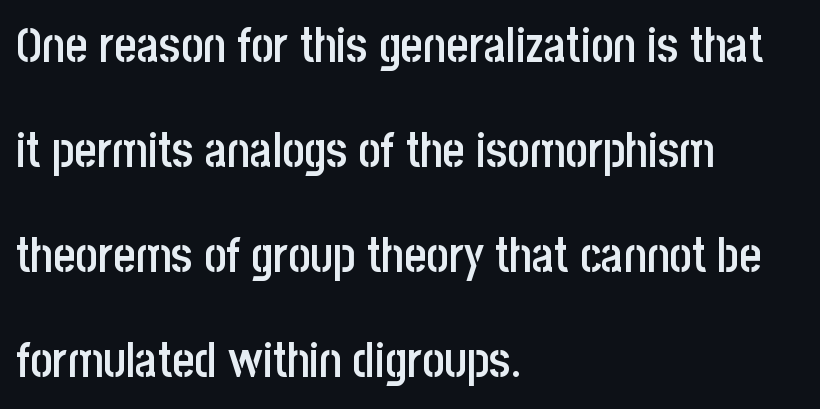
Each letter's strokes conclude bluntly, with no projecting serifs. The space beneath each line is pristine and unruled. Letter spacing: default. Unlike italic type, these characters show no tilt at all. Emphasis by weight is partial: semibold. Each line starts at the same left margin while the right side varies.
